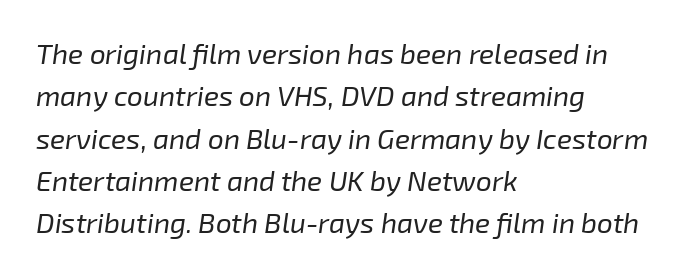
Character widths vary here, with narrow letters taking less room than wide ones. The lettering tilts uniformly, giving the passage an italic look. The font sits on the lighter half of the weight spectrum, regular included. Underline: absent.
